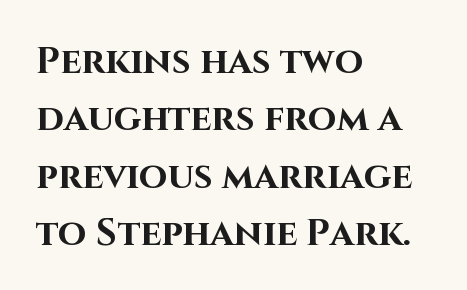
The image shows 37 px bold sans-serif type, upright; set left-aligned, normal line spacing (1.55x), normal letter spacing, not underlined; high stroke contrast and a large x-height.
